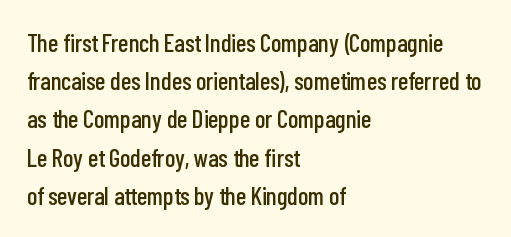
{"italic": "no", "underline": "no", "align": "left", "line_spacing": "normal", "line_spacing_ratio": 1.53, "letter_spacing": "normal", "letter_spacing_em": 0.0, "glyph_px": 25}
